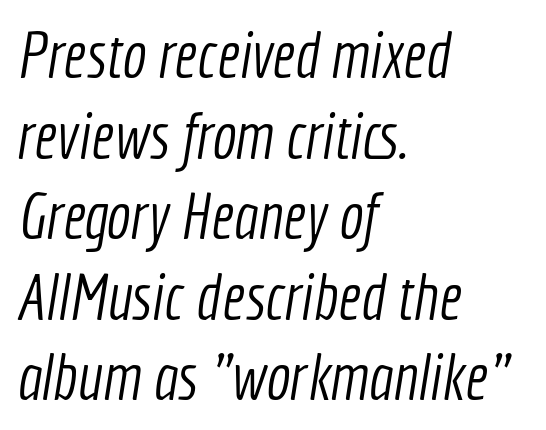
Q: Is the text bold? A: No.
Q: Is the typeface a serif or a sans-serif typeface? A: Sans-serif.
Q: Is the text underlined? A: No.
Q: How is the paragraph aligned? A: Left-aligned.
Q: Is the spacing between letters normal or unusually wide? A: Normal.
Q: Width (condensed, normal, or wide)? A: Condensed.
Q: x-height? A: Medium.
Q: Monospaced? A: No.
